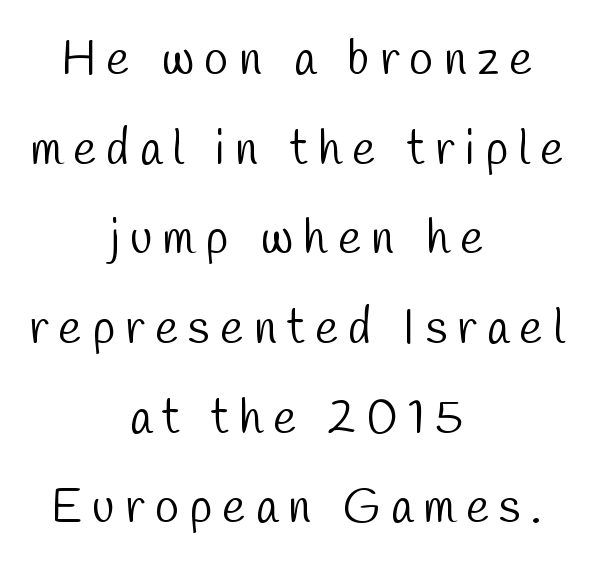
{"serif": "no", "bold": "no", "weight": "light", "width": "condensed", "stroke_contrast": "low", "x_height": "medium", "monospaced": "no", "underline": "no", "align": "center", "line_spacing_ratio": 1.83, "letter_spacing": "wide", "letter_spacing_em": 0.21, "glyph_px": 49}
